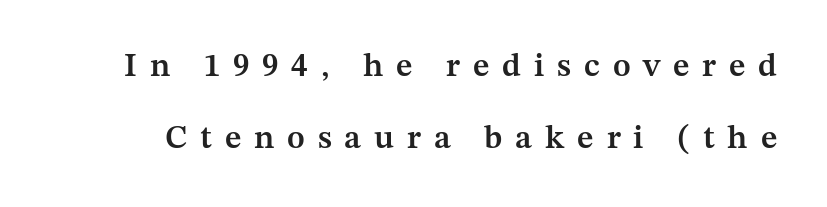
In terms of weight, the rendering is demibold, just under bold. Display-style spreading of the glyphs; the letterfit is very open. No italicization has been applied; the sample stays upright. Descender tails drop into unmarked territory.
